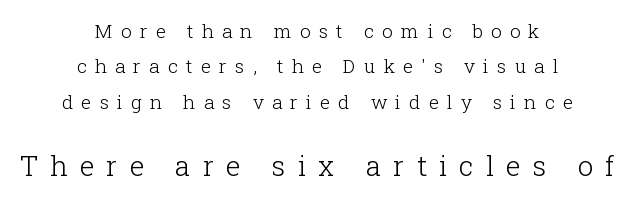
The image shows 28 px light serif type, upright; set centered, line spacing 1.86x, unusually wide letter spacing (+0.43 em), not underlined; the second (bottom) block is 1.47x larger; low stroke contrast and a medium x-height.
